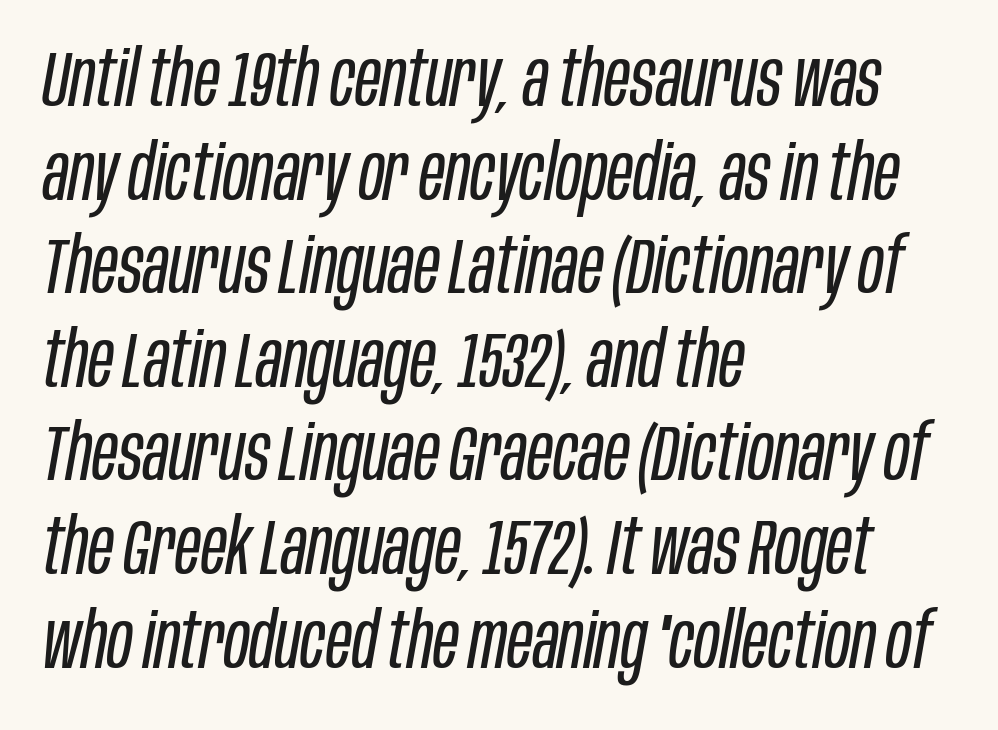
{"italic": "yes", "lean": "right", "slant_degrees": 10, "bold": "no", "weight": "regular", "width": "condensed", "stroke_contrast": "low", "x_height": "large", "monospaced": "no", "underline": "no", "align": "left", "line_spacing_ratio": 1.2, "letter_spacing": "normal", "letter_spacing_em": 0.0, "glyph_px": 78}
